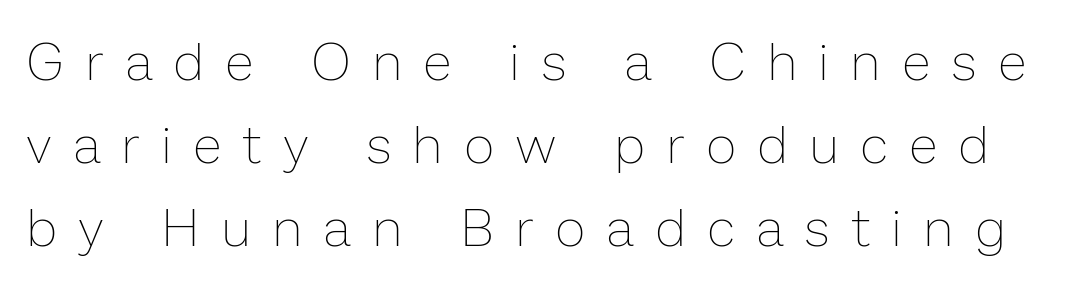
{"italic": "no", "bold": "no", "weight": "thin", "width": "normal", "stroke_contrast": "low", "x_height": "medium", "monospaced": "no", "underline": "no", "line_spacing": "normal", "line_spacing_ratio": 1.6, "letter_spacing": "wide", "letter_spacing_em": 0.44, "glyph_px": 52}
